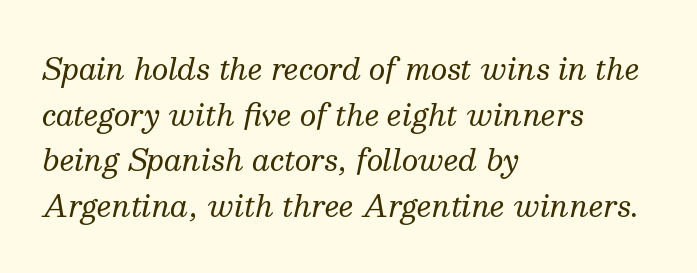
The image shows 29 px regular-weight serif type, italic (leaning right); set left-aligned, normal line spacing (1.57x), normal letter spacing, not underlined; medium stroke contrast and a medium x-height.
